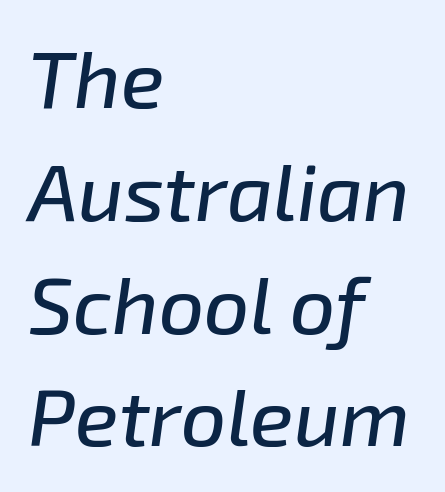
Q: Is the text italic (slanted)? A: Yes, it leans right by about 8 degrees.
Q: Is the text underlined? A: No.
Q: How is the paragraph aligned? A: Left-aligned.
Q: Is the spacing between letters normal or unusually wide? A: Normal.
Q: Is the spacing between lines tight, normal or loose? A: Normal.
Q: Width (condensed, normal, or wide)? A: Normal.
Q: Stroke contrast? A: Low.
Q: x-height? A: Medium.
Q: Monospaced? A: No.
